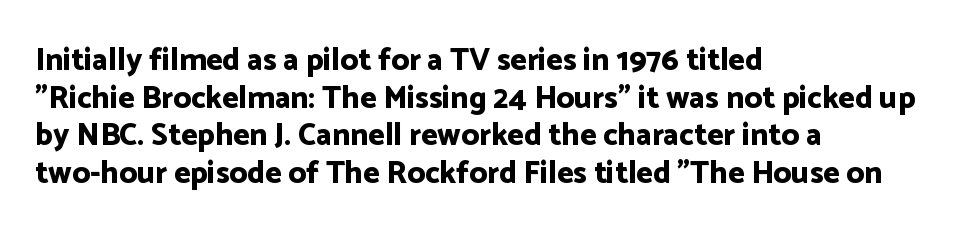
{"serif": "no", "italic": "no", "bold": "yes", "weight": "bold", "width": "normal", "stroke_contrast": "low", "x_height": "medium", "monospaced": "no", "underline": "no", "align": "left", "line_spacing_ratio": 1.21, "letter_spacing": "normal", "letter_spacing_em": 0.0, "glyph_px": 31}
